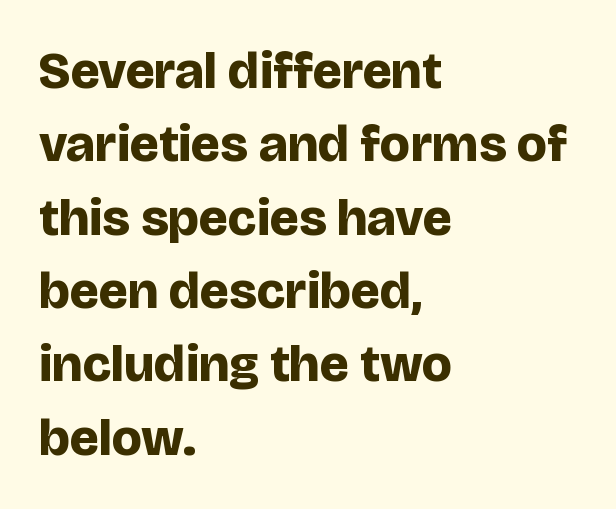
The letters are bold, with thick, heavy strokes. Spacing verdict: proportional, widths tailored to each character. Characters follow at the spacing the type designer built in. Examine the stroke ends and you'll find no serifs. Students, observe: this is what conventionally led text looks like.
